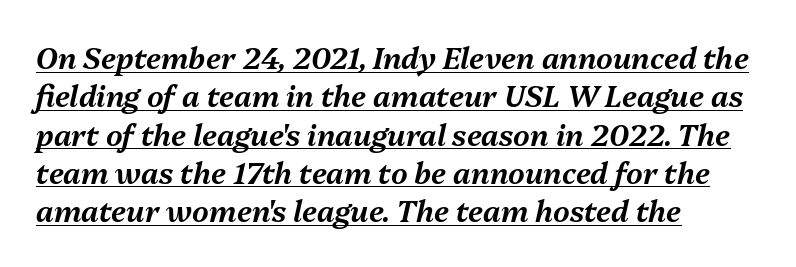
The image shows 29 px text type, italic (leaning right); set left-aligned, normal line spacing (1.32x), normal letter spacing, underlined; medium stroke contrast and a medium x-height.
